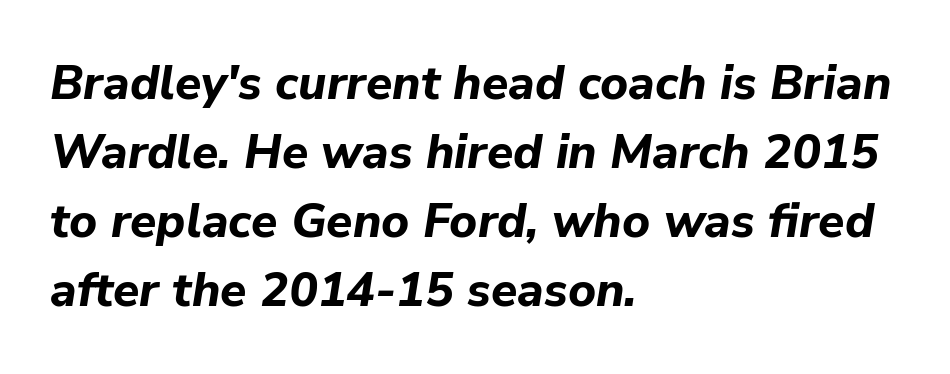
{"italic": "yes", "lean": "right", "slant_degrees": 9, "bold": "yes", "weight": "bold", "width": "normal", "stroke_contrast": "low", "x_height": "medium", "monospaced": "no", "underline": "no", "align": "left", "line_spacing": "normal", "line_spacing_ratio": 1.44, "letter_spacing": "normal", "letter_spacing_em": 0.0, "glyph_px": 48}
